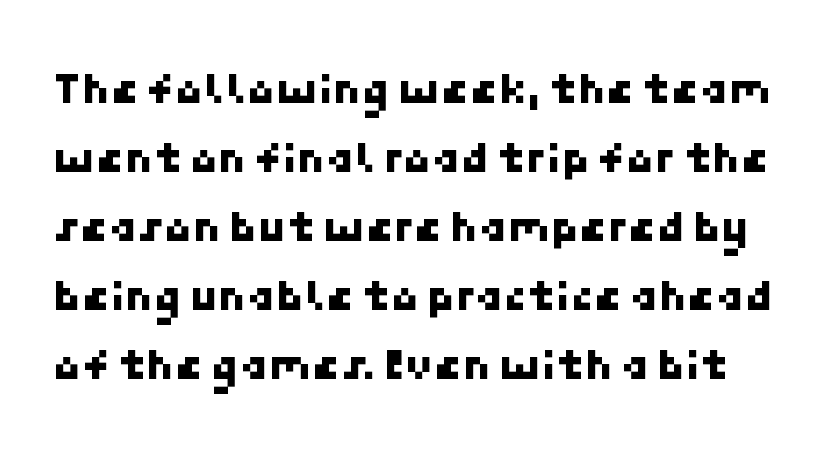
{"serif": "no", "width": "normal", "stroke_contrast": "low", "x_height": "medium", "underline": "no", "line_spacing": "normal", "line_spacing_ratio": 1.5, "letter_spacing": "normal", "letter_spacing_em": 0.0, "glyph_px": 46}
